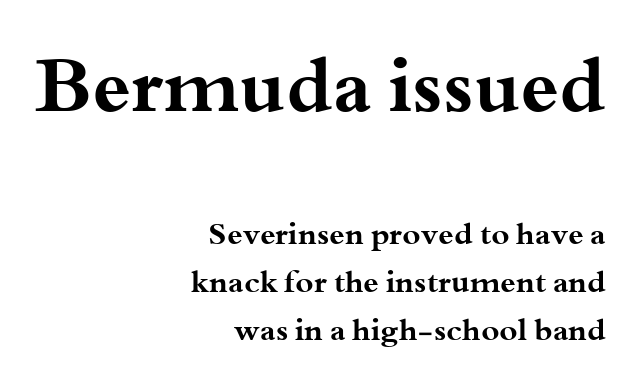
Which of the two is more prominent by size? The first, at the top. Nobody touched the tracking dial on this one. The typography opts for an upright posture over an oblique one. The paragraph has a hard right edge and a soft left edge. Do the characters align in a grid? No, the font is proportional. The sample has been set heavy, in full bold.
